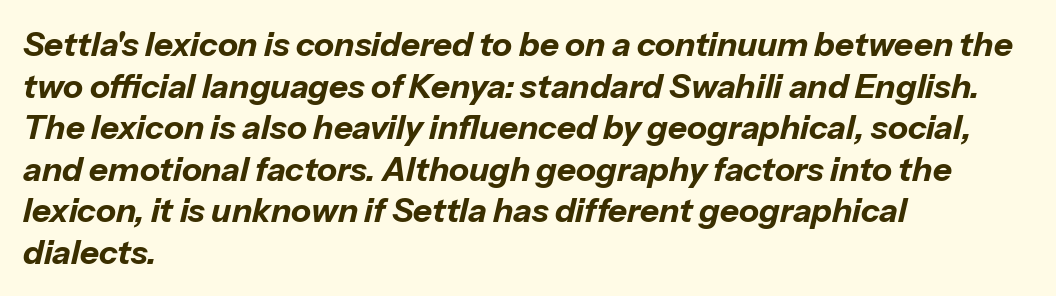
Q: Is the text bold? A: Yes.
Q: Is the text italic (slanted)? A: Yes, it leans right by about 13 degrees.
Q: Is the text underlined? A: No.
Q: How is the paragraph aligned? A: Left-aligned.
Q: Is the spacing between letters normal or unusually wide? A: Normal.
Q: Is the spacing between lines tight, normal or loose? A: Normal.
Q: Width (condensed, normal, or wide)? A: Normal.
Q: Stroke contrast? A: Low.
Q: x-height? A: Medium.
Q: Monospaced? A: No.
